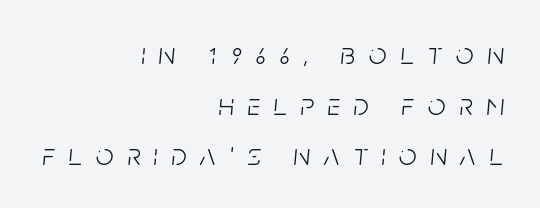
The image shows 31 px light, condensed type, italic (leaning right); set right-aligned, normal line spacing (1.63x), unusually wide letter spacing (+0.44 em), not underlined; low stroke contrast and a large x-height.
